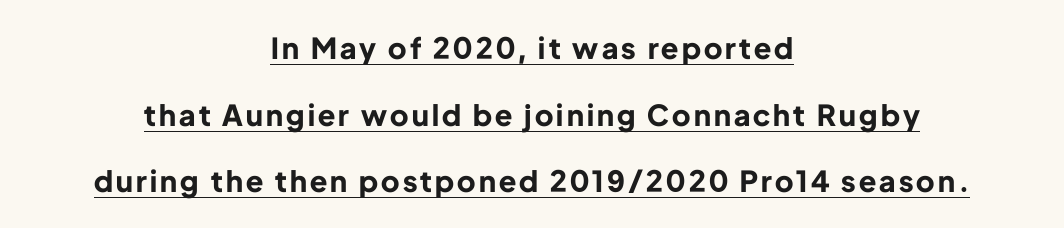
{"serif": "no", "italic": "no", "bold": "yes", "weight": "bold", "width": "normal", "stroke_contrast": "low", "x_height": "medium", "monospaced": "no", "underline": "yes", "align": "center", "line_spacing": "loose", "line_spacing_ratio": 2.3, "glyph_px": 29}
